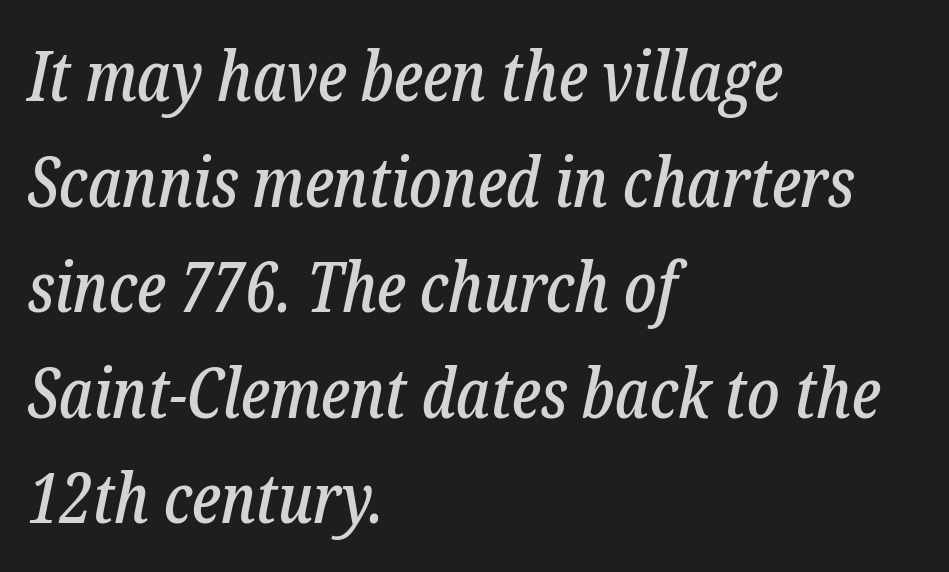
Q: Is the text italic (slanted)? A: Yes, it leans right by about 12 degrees.
Q: Is the typeface a serif or a sans-serif typeface? A: Serif.
Q: Is the text underlined? A: No.
Q: How is the paragraph aligned? A: Left-aligned.
Q: Is the spacing between letters normal or unusually wide? A: Normal.
Q: Is the spacing between lines tight, normal or loose? A: Normal.
Q: Width (condensed, normal, or wide)? A: Condensed.
Q: Stroke contrast? A: Low.
Q: x-height? A: Medium.
Q: Monospaced? A: No.
